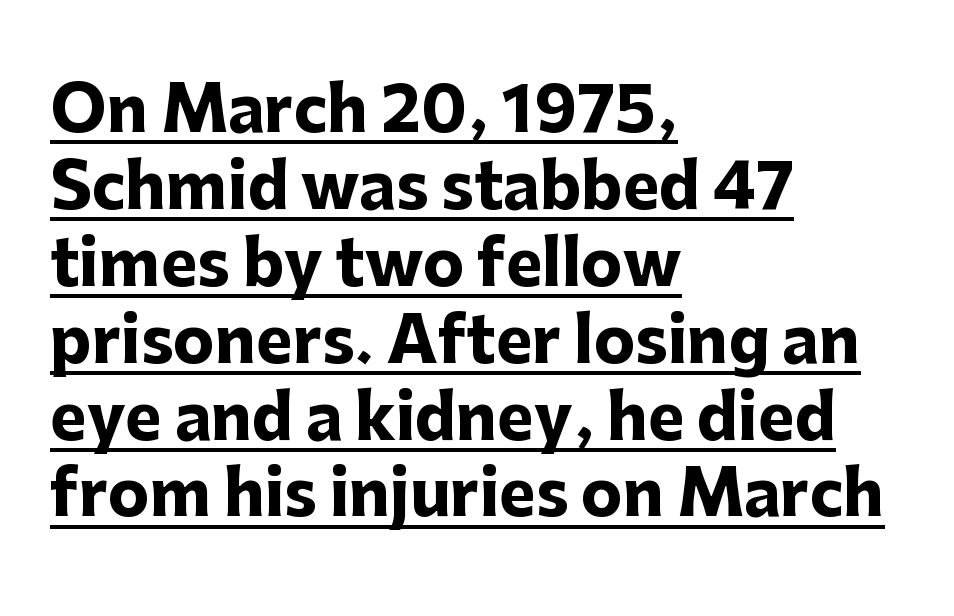
Nope, no serifs anywhere on these letters. Do the characters align in a grid? No, the font is proportional. Descenders here cross a horizontal rule under the line. Emphasis by weight is at full strength: bold. The axis of the letterforms is exactly vertical. The tracking reads as untouched default to a designer's eye.
